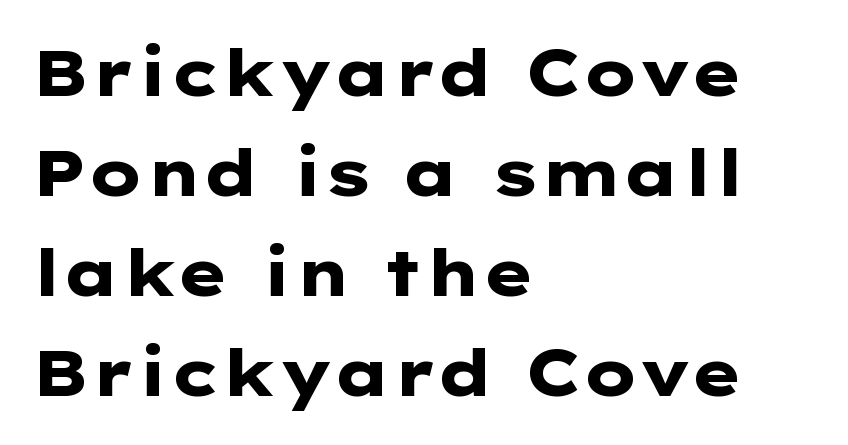
Check where the strokes stop: nothing finishes them off — pure sans. Beneath every word, the page is bare. One glance says typical: line gaps are just what's usual. This sample has the flowing, uneven cadence of proportional lettering. Notice how the passage keeps a crisp vertical edge on the left only.
